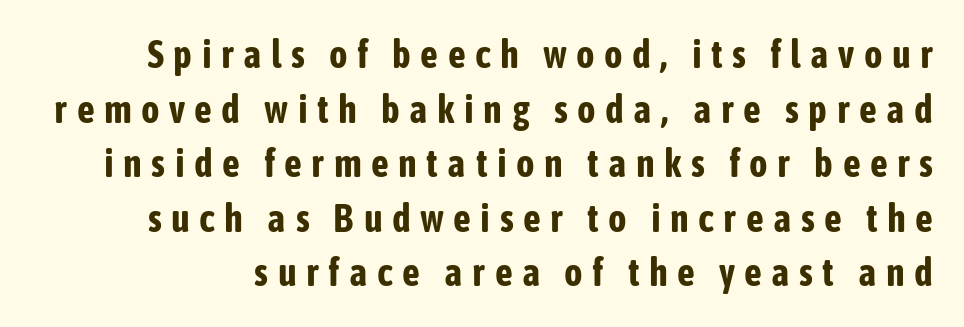
The image shows 39 px bold, condensed sans-serif type, upright; set normal line spacing (1.4x), unusually wide letter spacing (+0.24 em), not underlined; low stroke contrast and a medium x-height.
